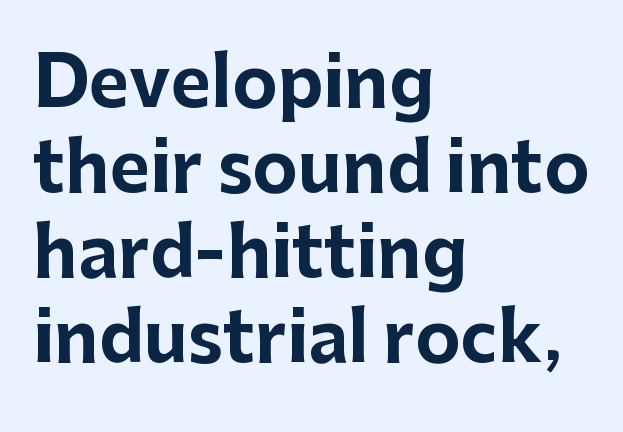
The image shows 69 px bold sans-serif type, upright; set left-aligned, line spacing 1.23x, normal letter spacing, not underlined; low stroke contrast and a medium x-height.
